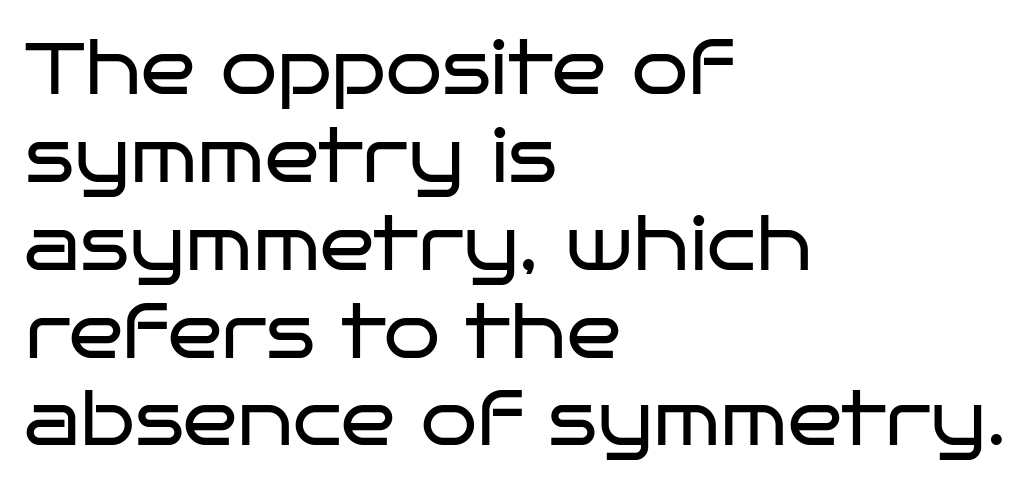
The image shows 72 px regular-weight, wide sans-serif type, upright; set left-aligned, line spacing 1.22x, normal letter spacing, not underlined; low stroke contrast and a large x-height.
